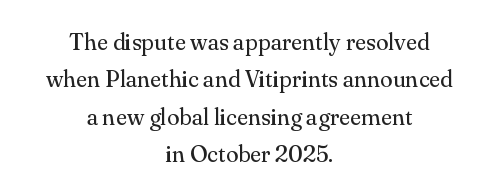
Q: Is the text bold? A: No.
Q: Is the text italic (slanted)? A: No, it is upright.
Q: Is the text underlined? A: No.
Q: How is the paragraph aligned? A: Centered.
Q: Is the spacing between letters normal or unusually wide? A: Normal.
Q: Is the spacing between lines tight, normal or loose? A: Normal.
